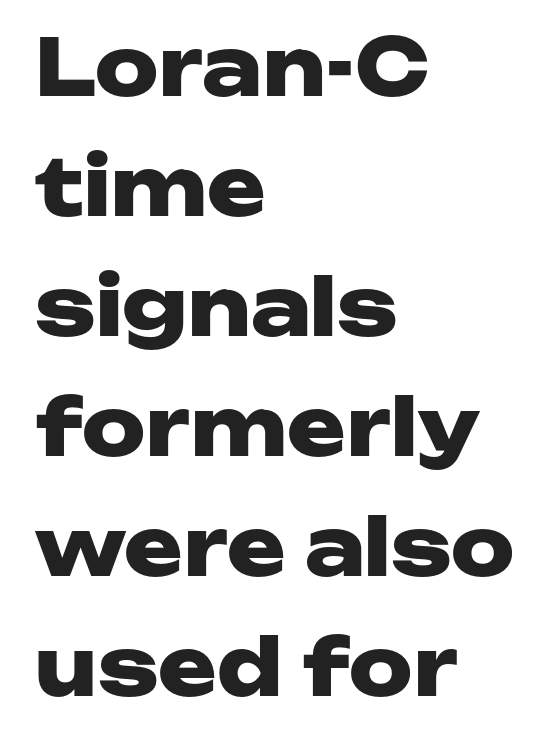
Q: Is the text bold? A: Yes.
Q: Is the text italic (slanted)? A: No, it is upright.
Q: Is the typeface a serif or a sans-serif typeface? A: Sans-serif.
Q: Is the text underlined? A: No.
Q: How is the paragraph aligned? A: Left-aligned.
Q: Is the spacing between letters normal or unusually wide? A: Normal.
Q: Is the spacing between lines tight, normal or loose? A: Normal.
Q: Width (condensed, normal, or wide)? A: Wide.
Q: Stroke contrast? A: Low.
Q: x-height? A: Medium.
Q: Monospaced? A: No.
